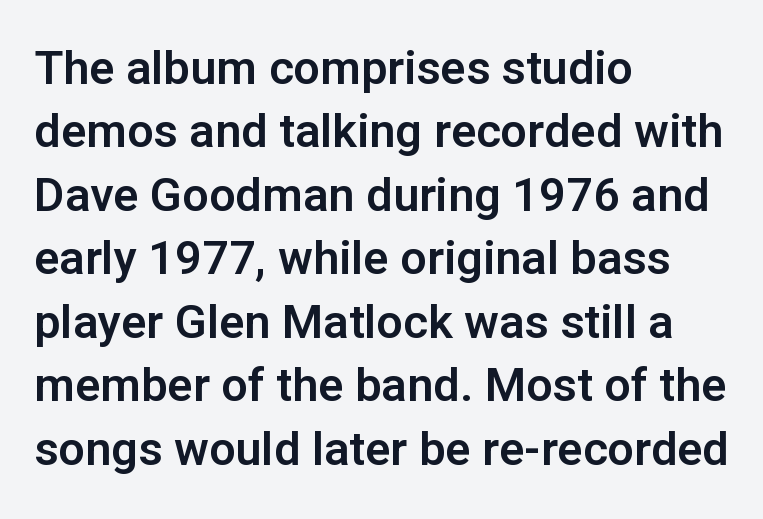
The image shows 47 px sans-serif type, upright; set left-aligned, normal line spacing (1.35x), normal letter spacing, not underlined; low stroke contrast and a medium x-height.
